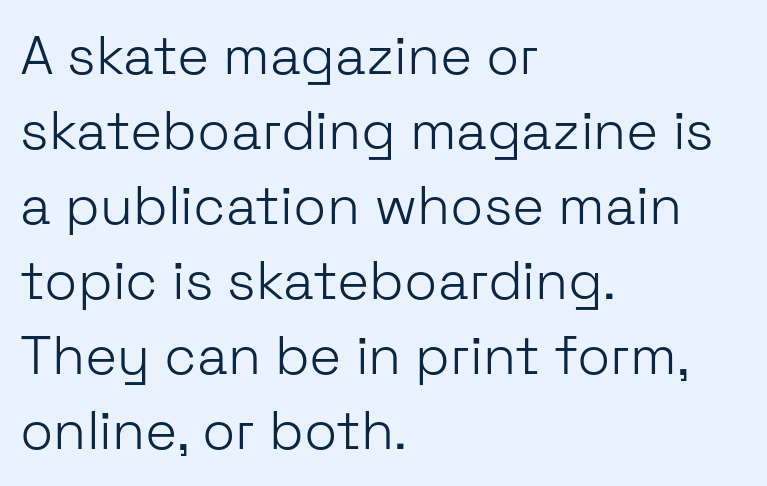
The image shows 54 px light sans-serif type, upright; set left-aligned, normal line spacing (1.39x), normal letter spacing, not underlined; low stroke contrast and a medium x-height.
